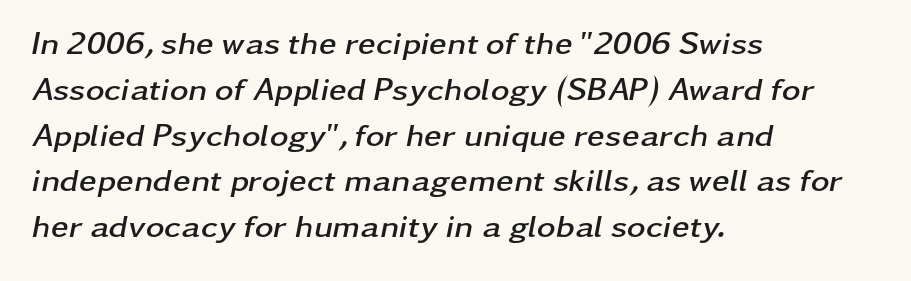
The image shows 32 px semibold, wide type, italic (leaning right); set left-aligned, normal line spacing (1.43x), normal letter spacing, not underlined; low stroke contrast and a medium x-height.
